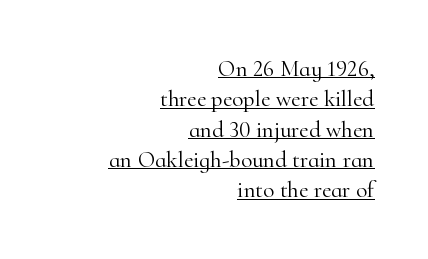
Q: Is the text bold? A: No.
Q: Is the text italic (slanted)? A: No, it is upright.
Q: Is the text underlined? A: Yes.
Q: How is the paragraph aligned? A: Right-aligned.
Q: Is the spacing between letters normal or unusually wide? A: Normal.
Q: Is the spacing between lines tight, normal or loose? A: Normal.
